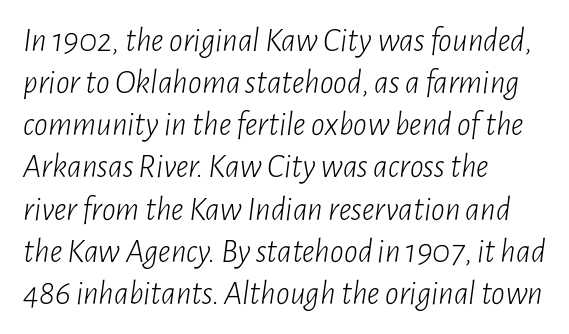
Stroke mass is kept to a normal reading level or below. Check under the words: just untouched page. This rendering uses left alignment, leaving the right contour irregular. The face used here is proportionally spaced, like ordinary book or web type.
